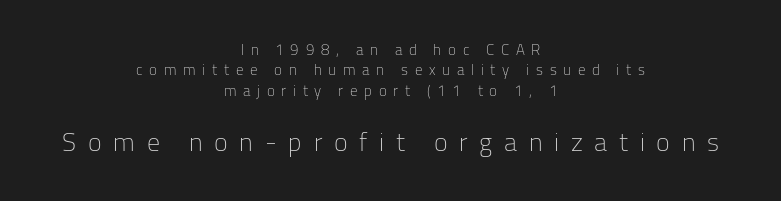
Q: Is the text bold? A: No.
Q: Is the text italic (slanted)? A: No, it is upright.
Q: Is the text underlined? A: No.
Q: How is the paragraph aligned? A: Centered.
Q: Is the spacing between letters normal or unusually wide? A: Unusually wide.
Q: Is the spacing between lines tight, normal or loose? A: Normal.
Q: Which block of text is set in a larger size, the first (top) or the second (bottom)? A: The second (bottom) one.
